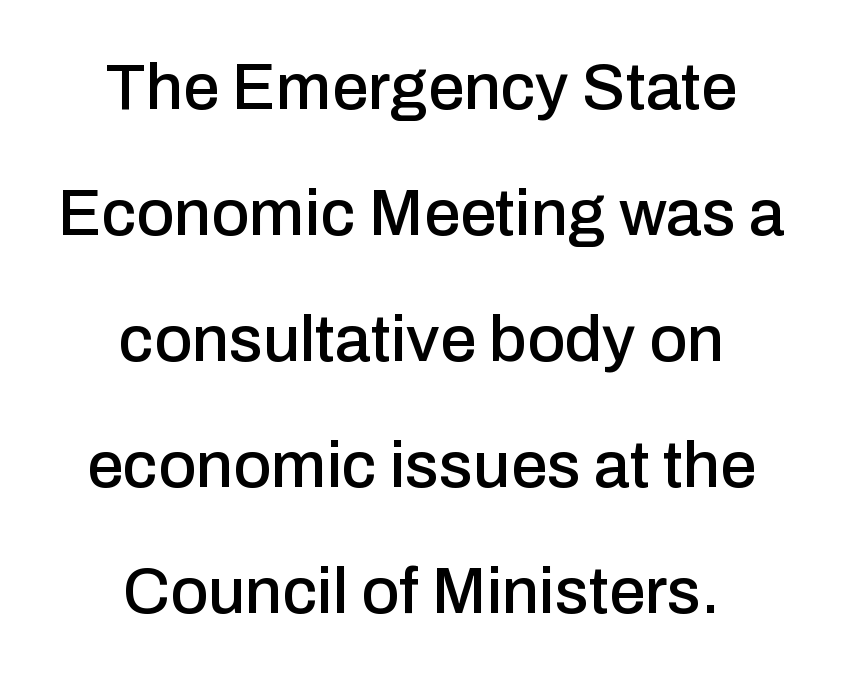
Students, note that the glyphs here touch the page at normal intervals. This rendering features lettering with no underline. The letters stand straight up with perfectly vertical stems. A student would call this center alignment; a typographer would say set centered. Here the designer chose a conventional face with non-uniform glyph widths.
